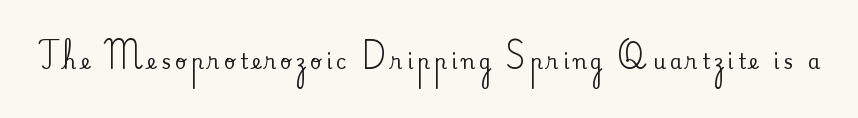
The image shows 20 px text type, upright; set unusually wide letter spacing (+0.21 em), not underlined.
